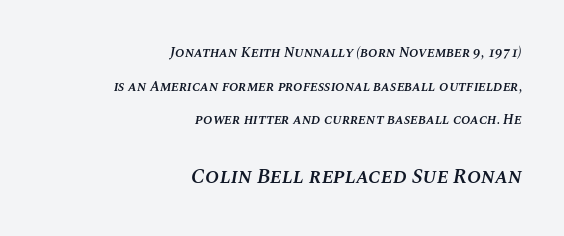
Q: Is the text bold? A: Semi-bold.
Q: Is the text italic (slanted)? A: Yes, it leans right by about 10 degrees.
Q: Is the text underlined? A: No.
Q: How is the paragraph aligned? A: Right-aligned.
Q: Is the spacing between letters normal or unusually wide? A: Normal.
Q: Is the spacing between lines tight, normal or loose? A: Loose.
Q: Which block of text is set in a larger size, the first (top) or the second (bottom)? A: The second (bottom) one.
